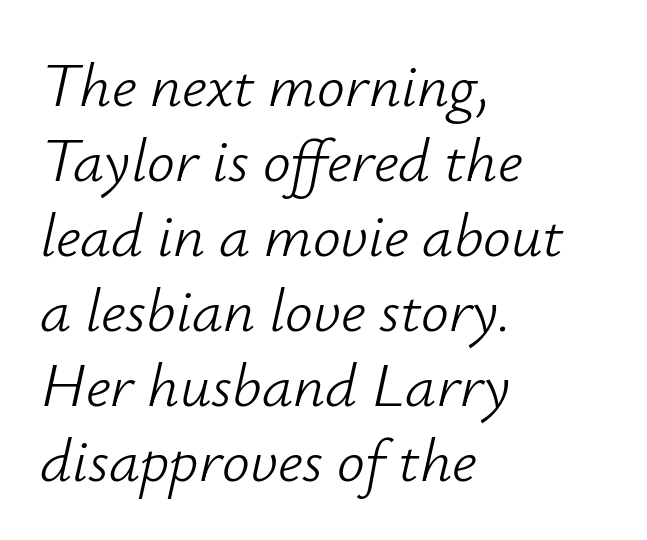
Caption: multi-line text, flush left, ragged right. Each letter keeps its own natural width here, so spacing adapts to shape. Caption: standard tracking, unaltered. The font sits on the lighter half of the weight spectrum, regular included.
